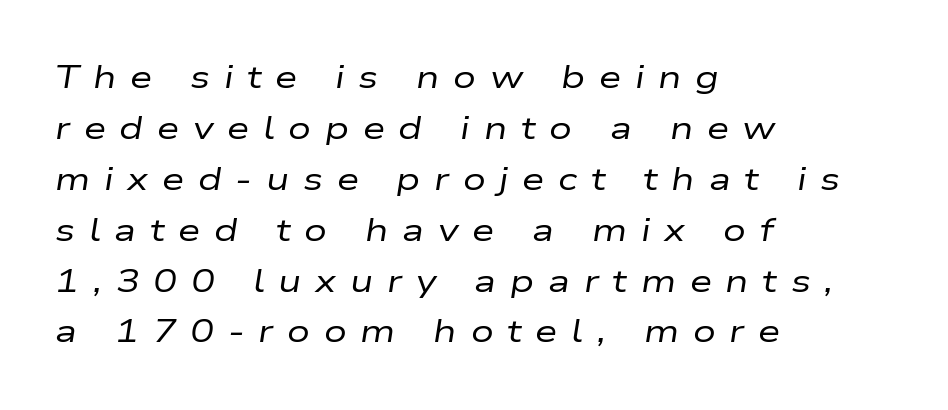
The strokes are not fattened; the text isn't bold. Substantial extra tracking has been applied to these lines. Underlining? Definitely not there. If you drew a ruler down the left edge, every line would touch it. Italic: yes, the glyphs are oblique.
